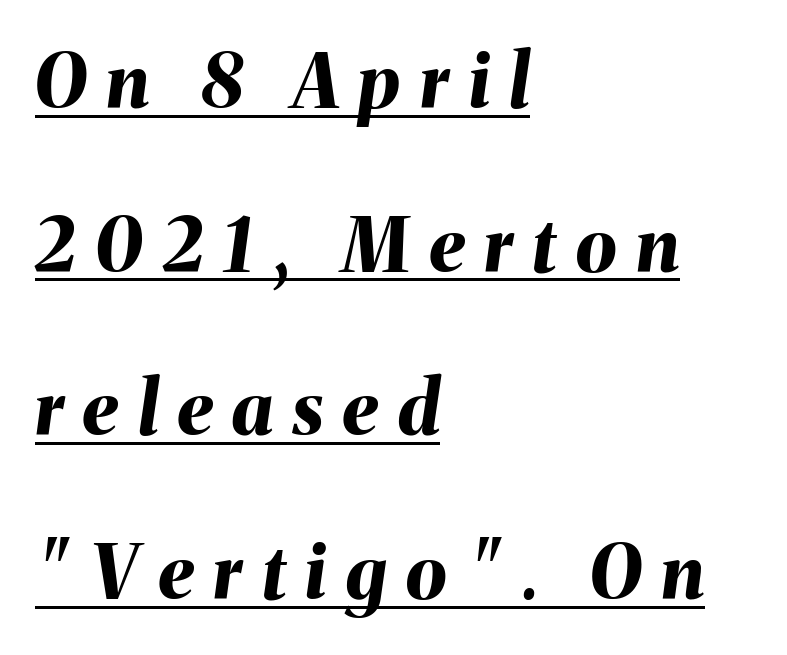
{"italic": "yes", "lean": "right", "slant_degrees": 8, "bold": "yes", "weight": "bold", "width": "normal", "stroke_contrast": "medium", "x_height": "medium", "monospaced": "no", "underline": "yes", "align": "left", "line_spacing": "loose", "line_spacing_ratio": 2.21, "letter_spacing": "wide", "letter_spacing_em": 0.27, "glyph_px": 74}
